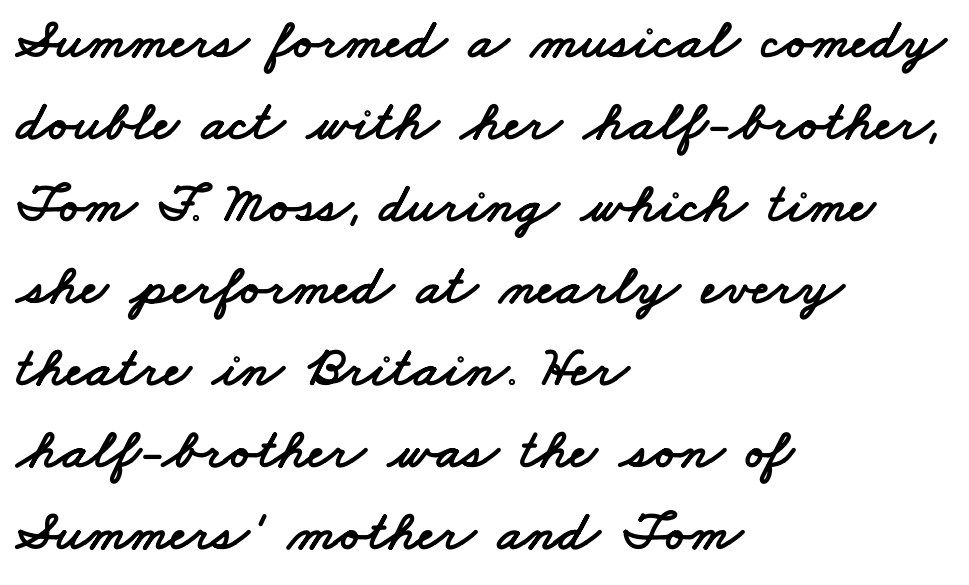
Here the designer chose a conventional face with non-uniform glyph widths. Underlining? Definitely not there. Horizontal bands of white between lines are of average thickness. Observe the ordinary spacing: letters are neighbours, not strangers. Alignment: flush left. Grotesque or geometric, the face here clearly has no serifs.
